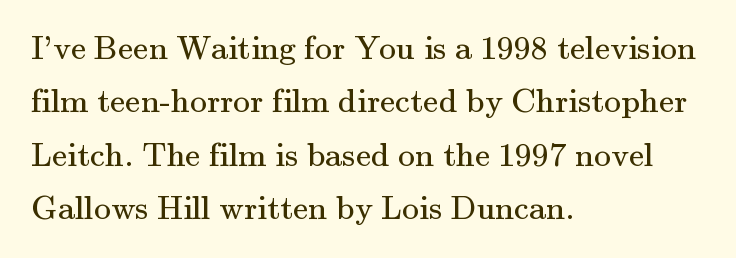
The image shows 34 px regular-weight serif type, upright; set left-aligned, normal line spacing (1.57x), normal letter spacing, not underlined; medium stroke contrast and a small x-height.
